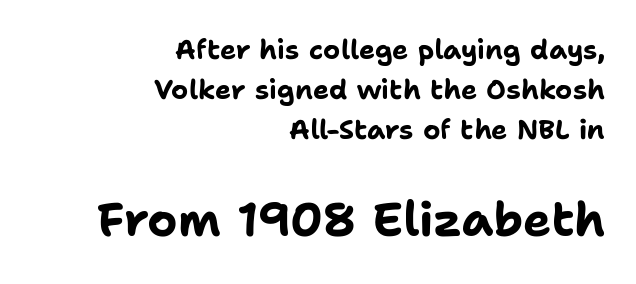
The image shows 47 px bold sans-serif type, upright; set right-aligned, normal line spacing (1.48x), normal letter spacing, not underlined; the second (bottom) block is 1.74x larger; low stroke contrast and a medium x-height.
